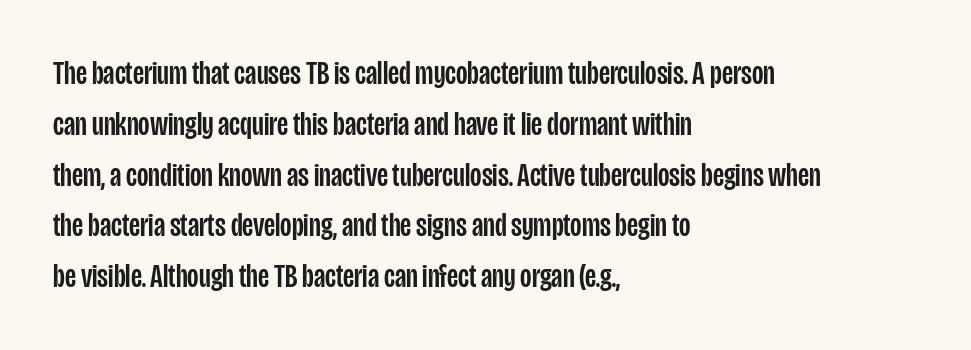
Q: Is the text italic (slanted)? A: No, it is upright.
Q: Is the typeface a serif or a sans-serif typeface? A: Sans-serif.
Q: Is the text underlined? A: No.
Q: How is the paragraph aligned? A: Left-aligned.
Q: Is the spacing between letters normal or unusually wide? A: Normal.
Q: Is the spacing between lines tight, normal or loose? A: Normal.
Q: Width (condensed, normal, or wide)? A: Condensed.
Q: Stroke contrast? A: Low.
Q: x-height? A: Large.
Q: Monospaced? A: No.
